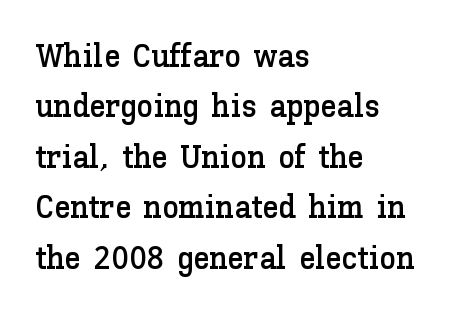
The image shows 33 px text type, upright; set left-aligned, normal line spacing (1.53x), normal letter spacing, not underlined; low stroke contrast and a medium x-height.
